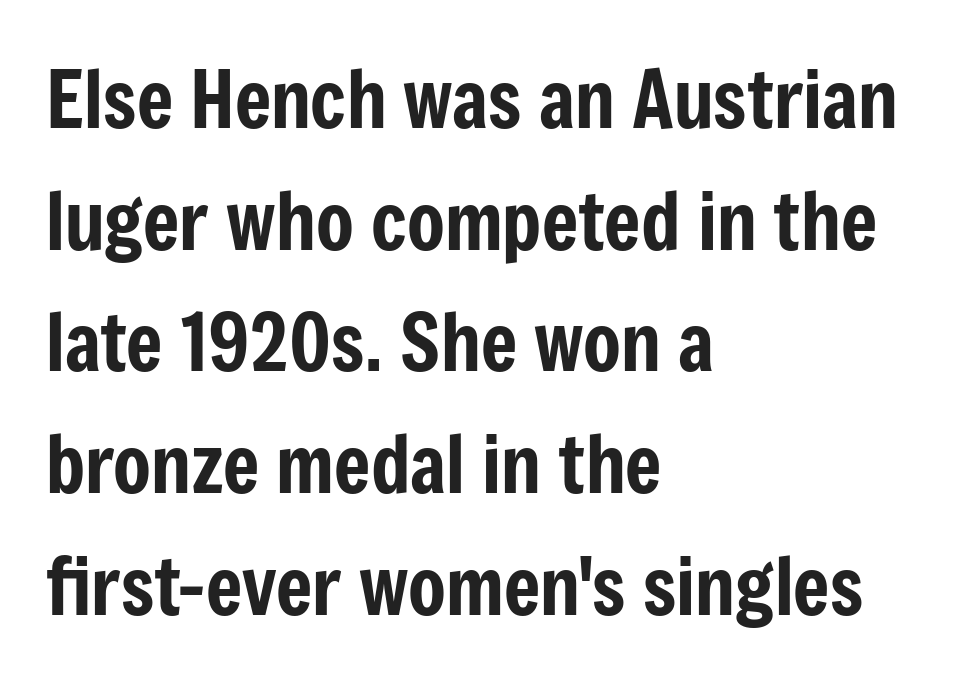
The typeface chosen for these lines omits serifs. Alignment: flush left. Letters rest on an invisible, unmarked baseline. Notice how descenders clear the ascenders below comfortably — that's standard leading.
